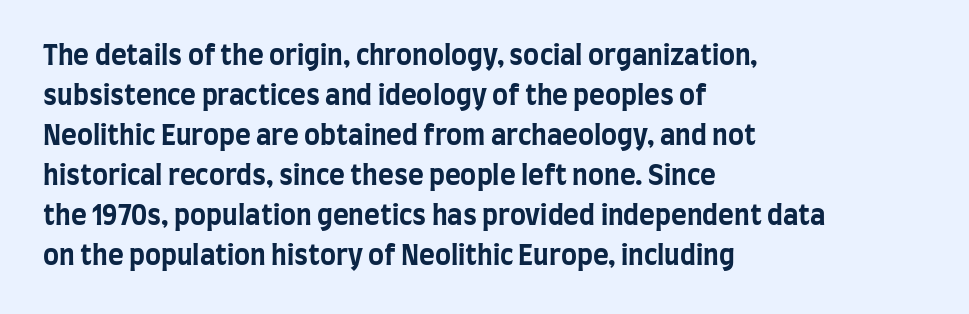
A student would call this left alignment; a typographer would say flush left, rag right. Lines of text with bare space underneath. Does the weight exceed regular? Yes, all the way to bold. Posture: vertical. The rows are spaced the way most documents space them. In terms of letterspacing, this is plain default setting.
